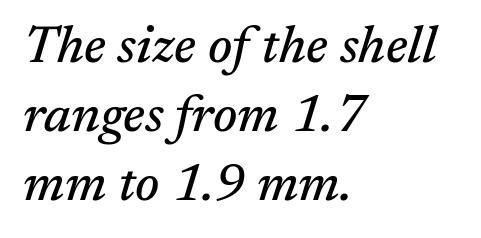
The image shows 52 px serif type, italic (leaning right); set left-aligned, normal line spacing (1.33x), normal letter spacing, not underlined; medium stroke contrast and a medium x-height.
